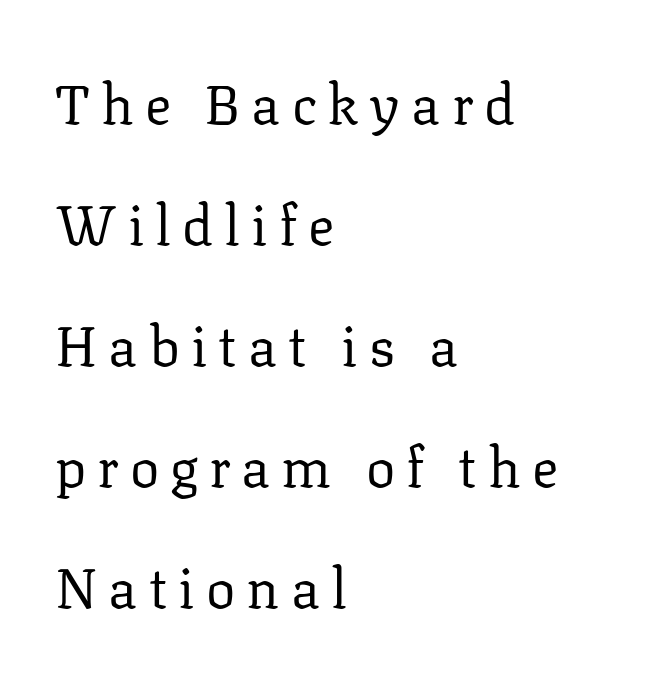
The glyphs are unaccompanied by any horizontal stroke below them. Short and long lines alike share a common starting point at left. The type is letterspaced generously, with wide tracking. A typesetter would mark this as roman, not italic. The letters advance in unequal steps, a hallmark of proportional type. Baseline-to-baseline distance is far greater than the letter height.
